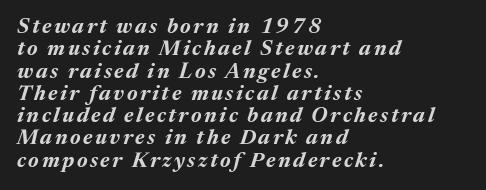
The image shows 21 px bold type, italic (leaning right); set left-aligned, tight line spacing (1.06x), not underlined.
